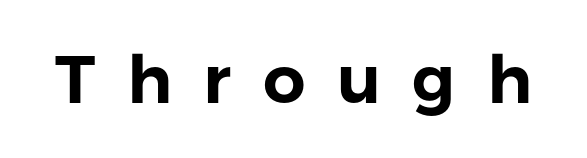
The image shows 67 px sans-serif type, upright; set unusually wide letter spacing (+0.47 em), not underlined; low stroke contrast and a medium x-height.
